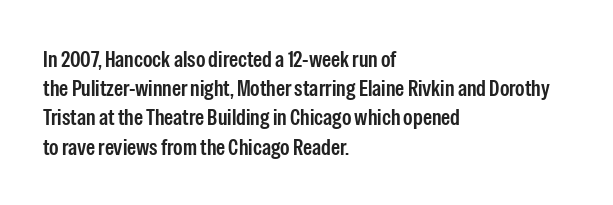
Q: Is the text italic (slanted)? A: No, it is upright.
Q: Is the text underlined? A: No.
Q: How is the paragraph aligned? A: Left-aligned.
Q: Is the spacing between letters normal or unusually wide? A: Normal.
Q: Is the spacing between lines tight, normal or loose? A: Normal.
